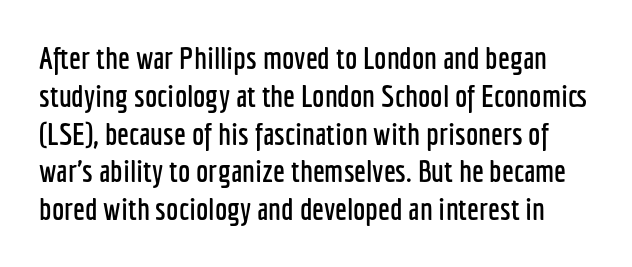
Q: Is the text italic (slanted)? A: No, it is upright.
Q: Is the typeface a serif or a sans-serif typeface? A: Sans-serif.
Q: Is the text underlined? A: No.
Q: Is the spacing between letters normal or unusually wide? A: Normal.
Q: Width (condensed, normal, or wide)? A: Condensed.
Q: Stroke contrast? A: Low.
Q: x-height? A: Medium.
Q: Monospaced? A: No.
